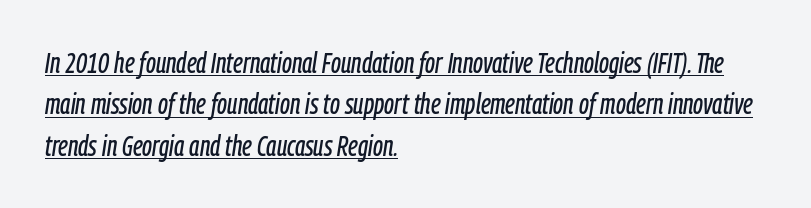
The image shows 28 px condensed type, italic (leaning right); set left-aligned, normal line spacing (1.48x), normal letter spacing, underlined; low stroke contrast and a medium x-height.
